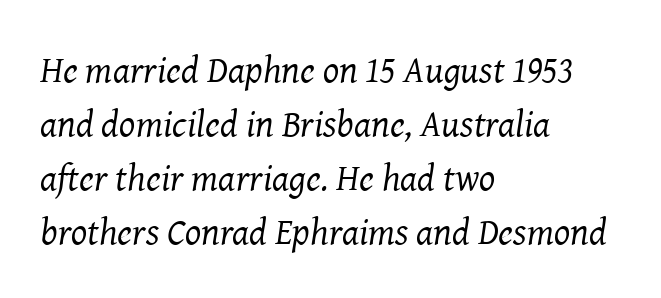
The image shows 38 px regular-weight serif type, italic (leaning right); set left-aligned, normal line spacing (1.42x), normal letter spacing, not underlined; medium stroke contrast and a medium x-height.
